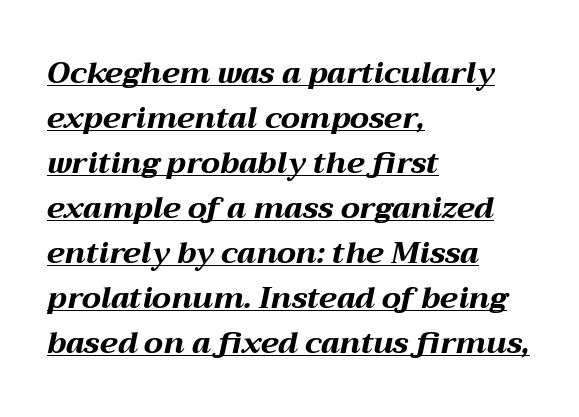
{"italic": "yes", "lean": "right", "slant_degrees": 12, "bold": "yes", "weight": "bold", "width": "wide", "stroke_contrast": "medium", "x_height": "medium", "monospaced": "no", "underline": "yes", "align": "left", "line_spacing": "normal", "line_spacing_ratio": 1.5, "letter_spacing": "normal", "letter_spacing_em": 0.0, "glyph_px": 30}
